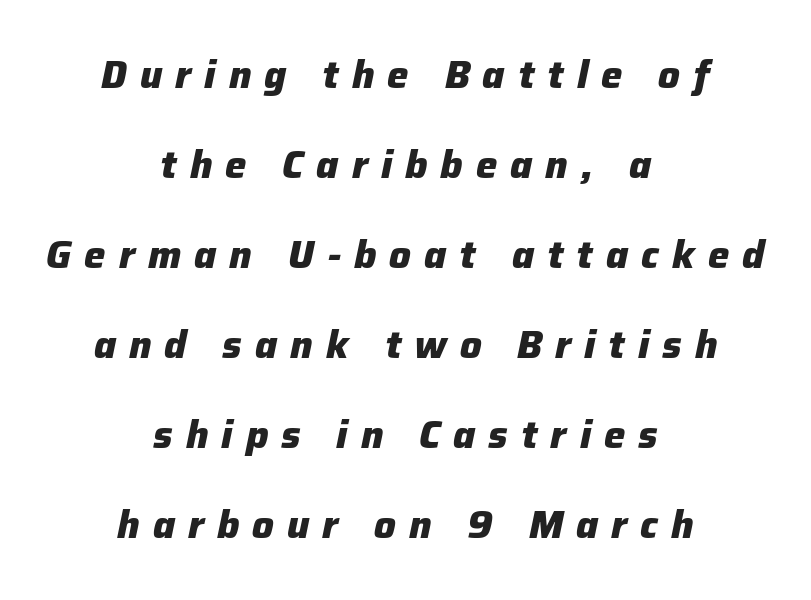
The image shows 38 px heavy type, italic (leaning right); set centered, loose line spacing (2.37x), unusually wide letter spacing (+0.34 em), not underlined; low stroke contrast and a medium x-height.
